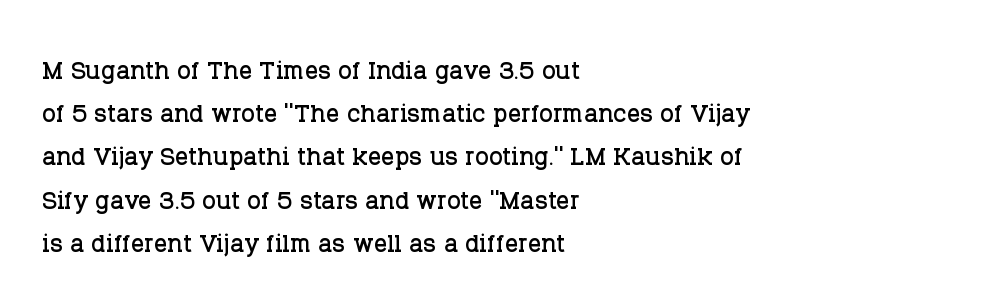
The image shows 33 px serif type, upright; set left-aligned, normal line spacing (1.31x), normal letter spacing, not underlined; low stroke contrast and a large x-height.
